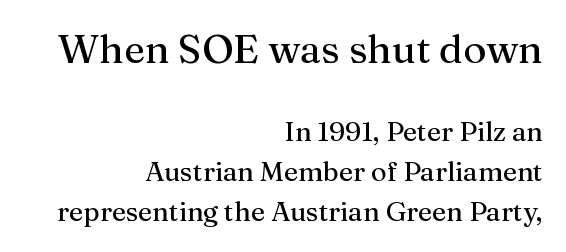
{"serif": "yes", "italic": "no", "width": "normal", "stroke_contrast": "medium", "x_height": "medium", "monospaced": "no", "underline": "no", "align": "right", "line_spacing": "normal", "line_spacing_ratio": 1.48, "letter_spacing": "normal", "letter_spacing_em": 0.0, "larger_block": "first", "size_ratio": 1.48, "glyph_px": 40}
